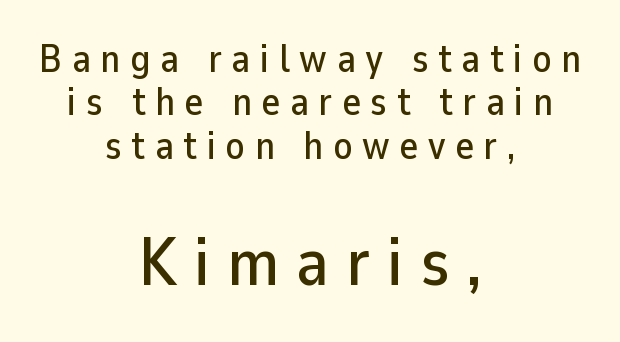
Q: Is the text italic (slanted)? A: No, it is upright.
Q: Is the typeface a serif or a sans-serif typeface? A: Sans-serif.
Q: Is the text underlined? A: No.
Q: How is the paragraph aligned? A: Centered.
Q: Is the spacing between letters normal or unusually wide? A: Unusually wide.
Q: Is the spacing between lines tight, normal or loose? A: Tight.
Q: Which block of text is set in a larger size, the first (top) or the second (bottom)? A: The second (bottom) one.
Q: Width (condensed, normal, or wide)? A: Normal.
Q: Stroke contrast? A: Low.
Q: x-height? A: Medium.
Q: Monospaced? A: No.
